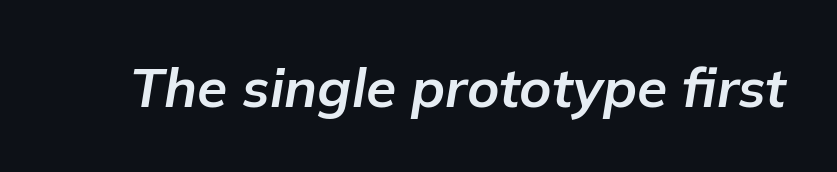
{"italic": "yes", "lean": "right", "slant_degrees": 9, "bold": "yes", "weight": "bold", "width": "normal", "stroke_contrast": "low", "x_height": "medium", "monospaced": "no", "underline": "no", "letter_spacing": "normal", "letter_spacing_em": 0.0, "glyph_px": 55}
